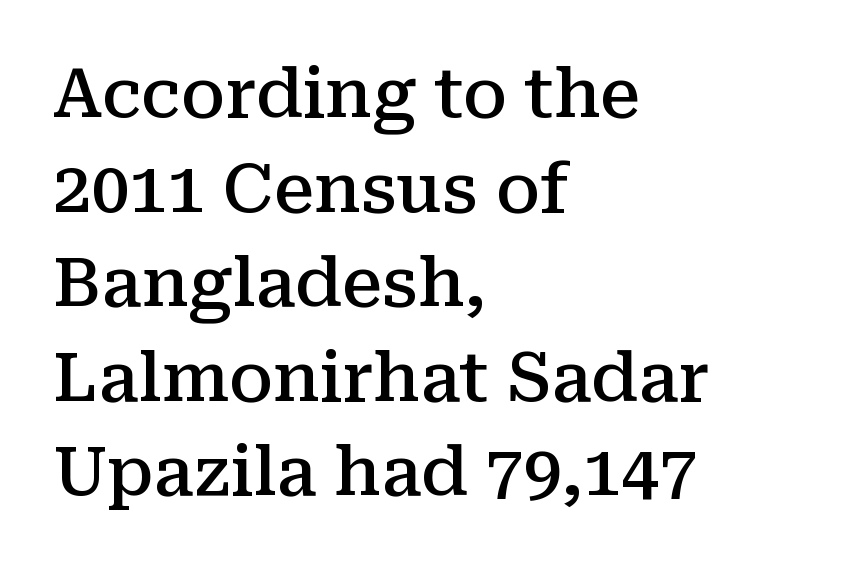
The image shows 68 px semibold serif type, upright; set left-aligned, normal line spacing (1.39x), normal letter spacing, not underlined; medium stroke contrast and a medium x-height.
